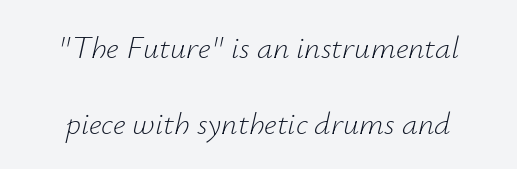
{"italic": "yes", "lean": "right", "slant_degrees": 12, "bold": "no", "weight": "light", "width": "normal", "stroke_contrast": "low", "x_height": "small", "monospaced": "no", "underline": "no", "line_spacing": "loose", "line_spacing_ratio": 2.38, "letter_spacing": "normal", "letter_spacing_em": 0.0, "glyph_px": 32}
